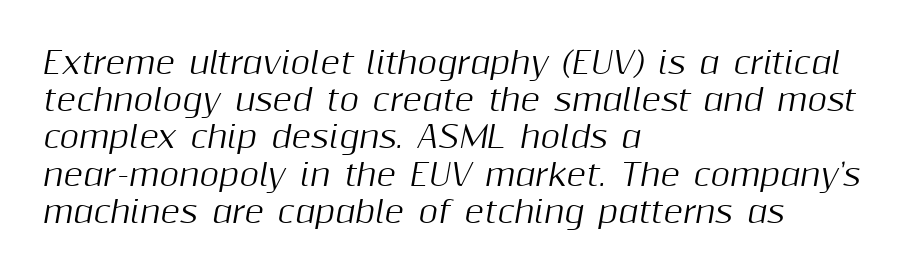
{"italic": "yes", "lean": "right", "slant_degrees": 10, "width": "normal", "stroke_contrast": "medium", "x_height": "medium", "monospaced": "no", "underline": "no", "align": "left", "line_spacing_ratio": 1.24, "letter_spacing": "normal", "letter_spacing_em": 0.0, "glyph_px": 30}
